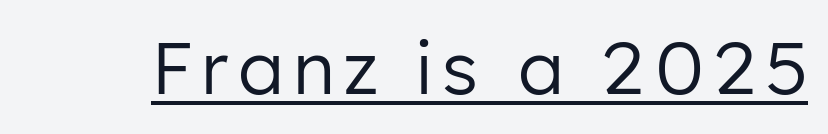
Q: Is the text bold? A: No.
Q: Is the text italic (slanted)? A: No, it is upright.
Q: Is the typeface a serif or a sans-serif typeface? A: Sans-serif.
Q: Is the text underlined? A: Yes.
Q: Width (condensed, normal, or wide)? A: Normal.
Q: Stroke contrast? A: Low.
Q: x-height? A: Medium.
Q: Monospaced? A: No.
